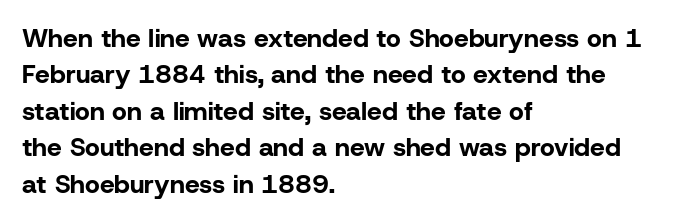
{"italic": "no", "bold": "yes", "underline": "no", "align": "left", "line_spacing": "normal", "line_spacing_ratio": 1.4, "letter_spacing": "normal", "letter_spacing_em": 0.0, "glyph_px": 26}
